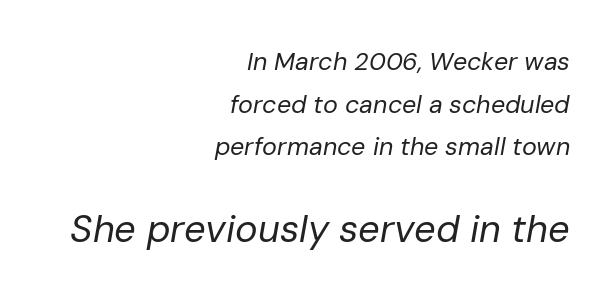
The image shows 38 px regular-weight type, italic (leaning right); set right-aligned, line spacing 1.71x, normal letter spacing, not underlined; the second (bottom) block is 1.52x larger; low stroke contrast and a medium x-height.
